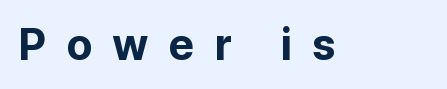
{"serif": "no", "italic": "no", "bold": "yes", "weight": "bold", "width": "normal", "stroke_contrast": "low", "x_height": "medium", "monospaced": "no", "underline": "no", "letter_spacing": "wide", "letter_spacing_em": 0.46, "glyph_px": 43}
